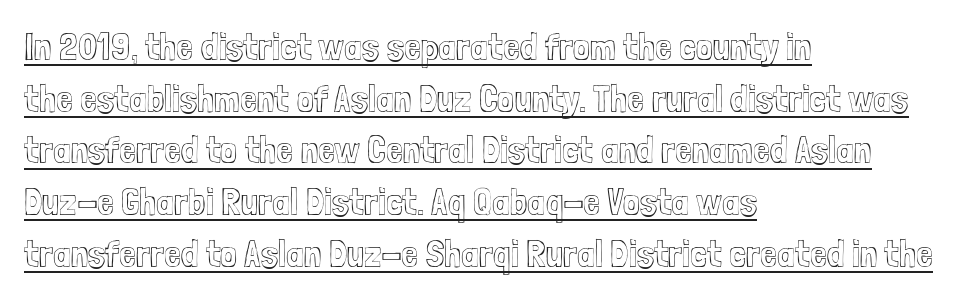
The image shows 38 px condensed type, upright; set left-aligned, normal line spacing (1.36x), normal letter spacing, underlined; a medium x-height.
